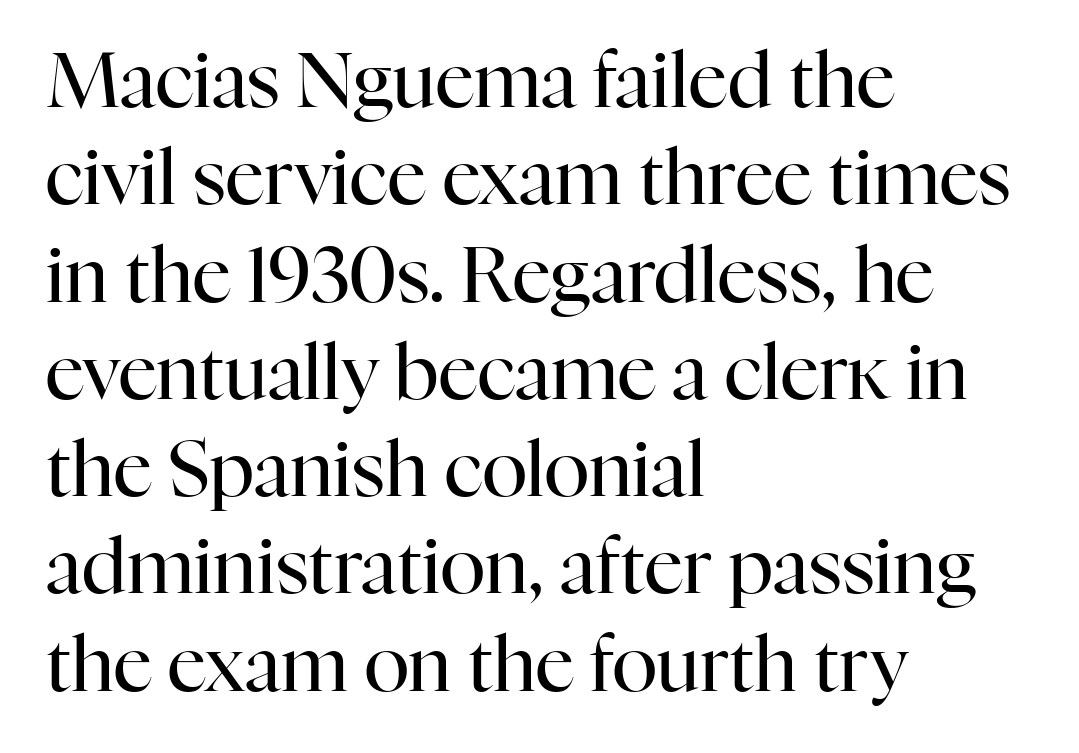
Compared with a typical body face, this is equally light or lighter still. Default kerning and tracking; the words read as compact shapes. Rows of type keep a routine distance in the vertical direction. The characters display serif detailing at their extremities.
